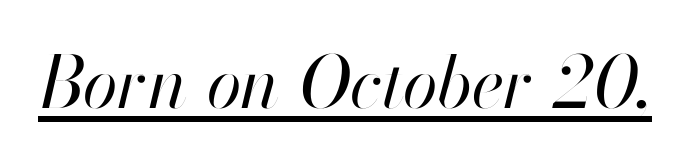
Q: Is the text bold? A: No.
Q: Is the text italic (slanted)? A: Yes, it leans right by about 13 degrees.
Q: Is the text underlined? A: Yes.
Q: Is the spacing between letters normal or unusually wide? A: Normal.
Q: Width (condensed, normal, or wide)? A: Normal.
Q: Stroke contrast? A: High.
Q: x-height? A: Small.
Q: Monospaced? A: No.
